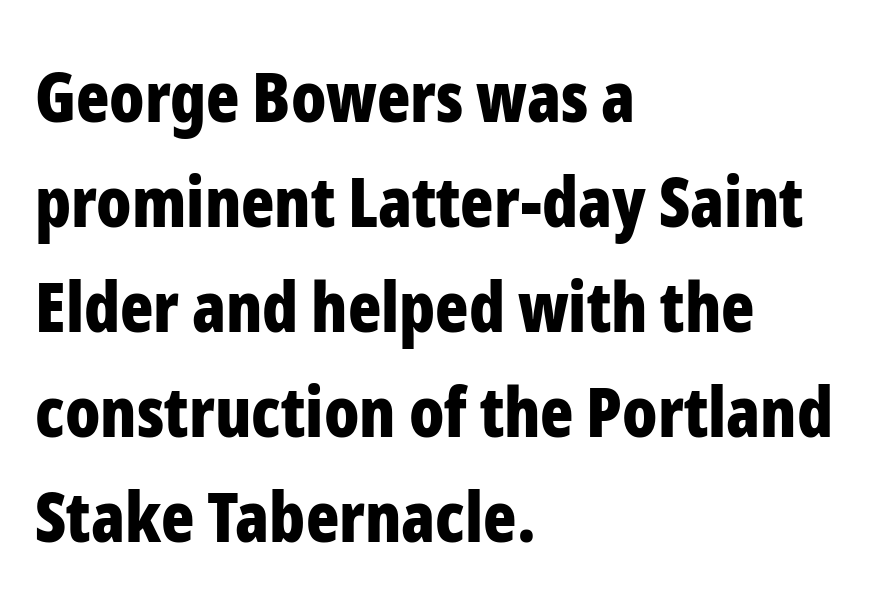
The image shows 69 px bold, condensed sans-serif type, upright; set left-aligned, normal line spacing (1.52x), normal letter spacing, not underlined; low stroke contrast and a medium x-height.
